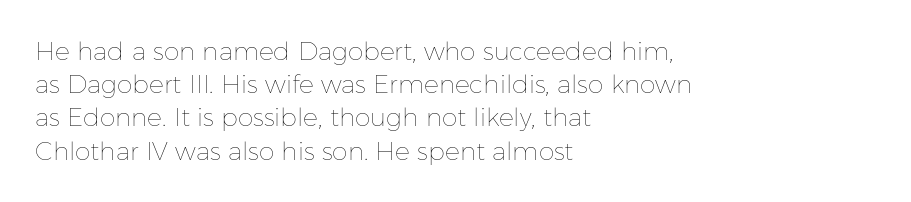
These lines sit exactly where default settings would place them. Decoration check: the copy has no underline. The typeface has the unassuming heft of standard copy or less. Horizontal alignment here is leftward, the default for most running prose.
